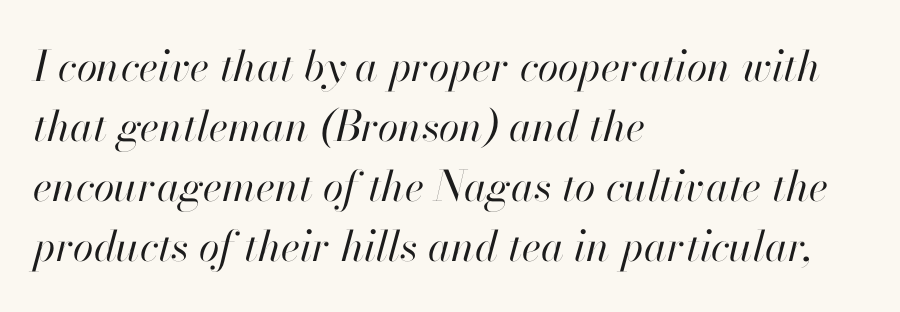
The whole block is typeset with a tilt. Proportional: the letters do not fall into vertical columns. Does the leading feel generous? No, just average. The lines are quadded left. Here the glyphs are tracked normally, forming tight word shapes. A clean baseline with only descenders dipping below it.
